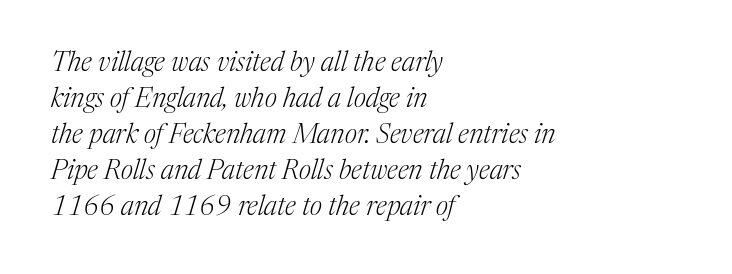
{"italic": "yes", "lean": "right", "slant_degrees": 17, "bold": "no", "underline": "no", "align": "left", "line_spacing": "normal", "line_spacing_ratio": 1.33, "letter_spacing": "normal", "letter_spacing_em": 0.0, "glyph_px": 27}
